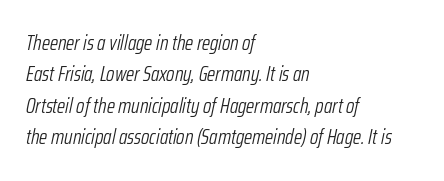
Casual observation: everything's shoved over to the left. Caption: face not bold, strokes unweighted. Underline: absent. The letters are slanted; this is an italic face.
